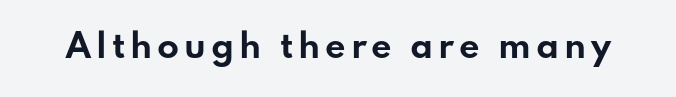
The image shows 32 px bold, wide sans-serif type, upright; set not underlined; low stroke contrast and a small x-height.
